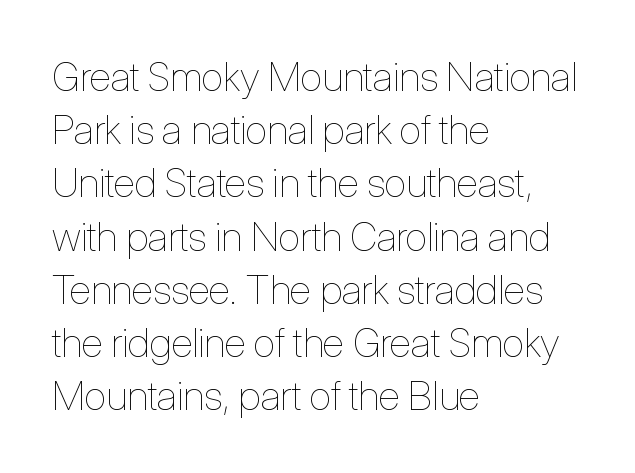
{"italic": "no", "bold": "no", "weight": "thin", "width": "condensed", "stroke_contrast": "low", "x_height": "medium", "monospaced": "no", "underline": "no", "align": "left", "line_spacing": "normal", "line_spacing_ratio": 1.33, "letter_spacing": "normal", "letter_spacing_em": 0.0, "glyph_px": 40}
